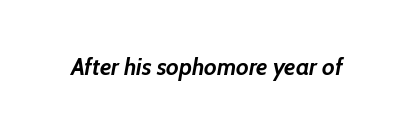
The image shows 24 px bold type, italic (leaning right); set normal letter spacing, not underlined.
